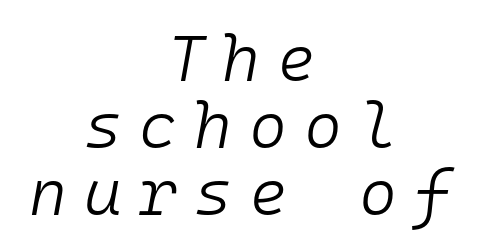
{"italic": "yes", "lean": "right", "slant_degrees": 10, "bold": "no", "weight": "light", "width": "normal", "stroke_contrast": "low", "x_height": "medium", "monospaced": "yes", "underline": "no", "align": "center", "line_spacing": "tight", "line_spacing_ratio": 1.03, "letter_spacing": "wide", "letter_spacing_em": 0.26, "glyph_px": 65}
